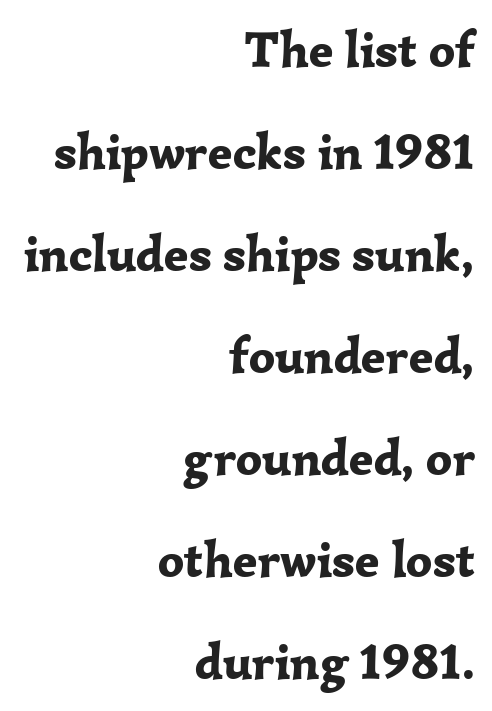
Q: Is the text bold? A: Yes.
Q: Is the text italic (slanted)? A: No, it is upright.
Q: Is the typeface a serif or a sans-serif typeface? A: Serif.
Q: Is the text underlined? A: No.
Q: How is the paragraph aligned? A: Right-aligned.
Q: Is the spacing between letters normal or unusually wide? A: Normal.
Q: Is the spacing between lines tight, normal or loose? A: Loose.
Q: Width (condensed, normal, or wide)? A: Normal.
Q: Stroke contrast? A: Low.
Q: x-height? A: Medium.
Q: Monospaced? A: No.
